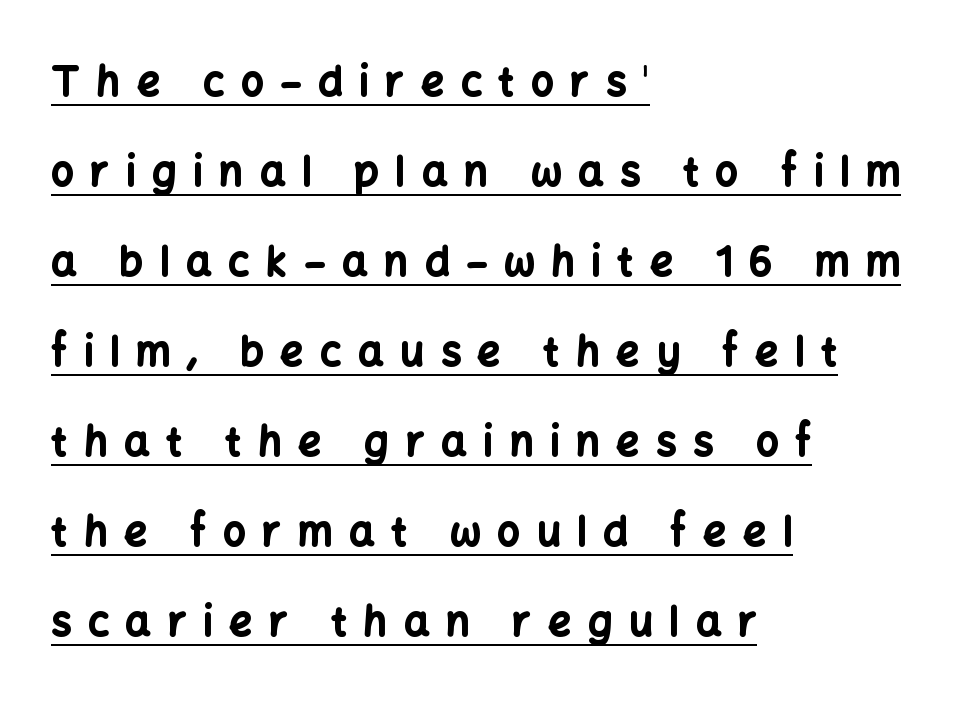
{"serif": "no", "italic": "no", "bold": "yes", "weight": "bold", "width": "normal", "stroke_contrast": "low", "x_height": "medium", "monospaced": "no", "underline": "yes", "align": "left", "line_spacing": "loose", "line_spacing_ratio": 2.25, "letter_spacing": "wide", "letter_spacing_em": 0.42, "glyph_px": 40}
